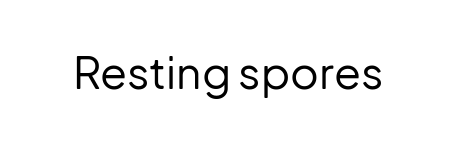
{"serif": "no", "italic": "no", "bold": "no", "weight": "regular", "width": "normal", "stroke_contrast": "low", "x_height": "medium", "monospaced": "no", "underline": "no", "letter_spacing": "normal", "letter_spacing_em": 0.0, "glyph_px": 44}
